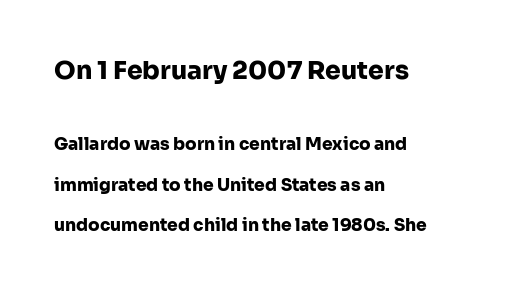
{"italic": "no", "bold": "yes", "underline": "no", "align": "left", "line_spacing": "loose", "line_spacing_ratio": 2.37, "letter_spacing": "normal", "letter_spacing_em": 0.0, "larger_block": "first", "size_ratio": 1.47, "glyph_px": 25}
